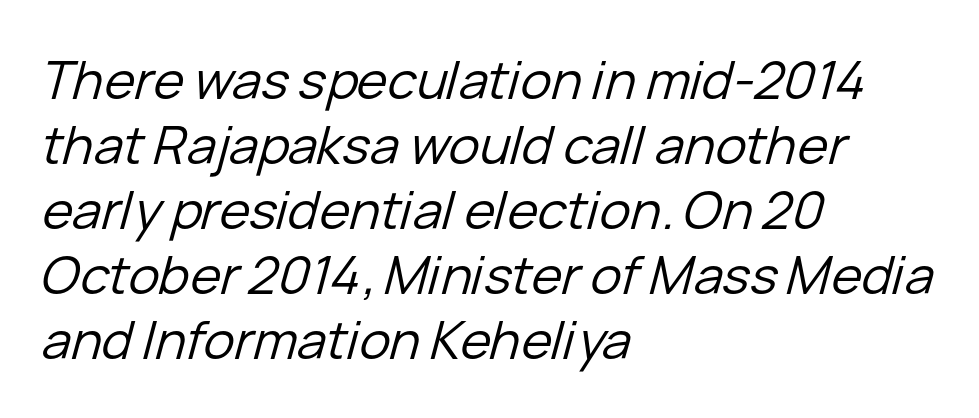
Q: Is the text bold? A: No.
Q: Is the text italic (slanted)? A: Yes, it leans right by about 15 degrees.
Q: Is the text underlined? A: No.
Q: How is the paragraph aligned? A: Left-aligned.
Q: Is the spacing between letters normal or unusually wide? A: Normal.
Q: Is the spacing between lines tight, normal or loose? A: Normal.
Q: Width (condensed, normal, or wide)? A: Normal.
Q: Stroke contrast? A: Low.
Q: x-height? A: Medium.
Q: Monospaced? A: No.
